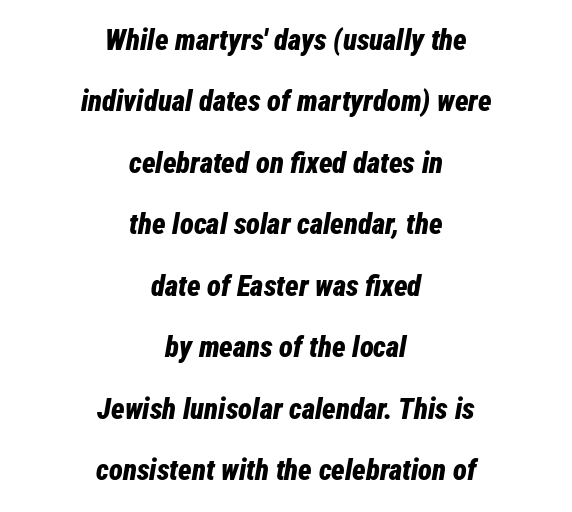
The image shows 29 px bold, condensed type, italic (leaning right); set centered, loose line spacing (2.12x), normal letter spacing, not underlined; low stroke contrast and a medium x-height.
